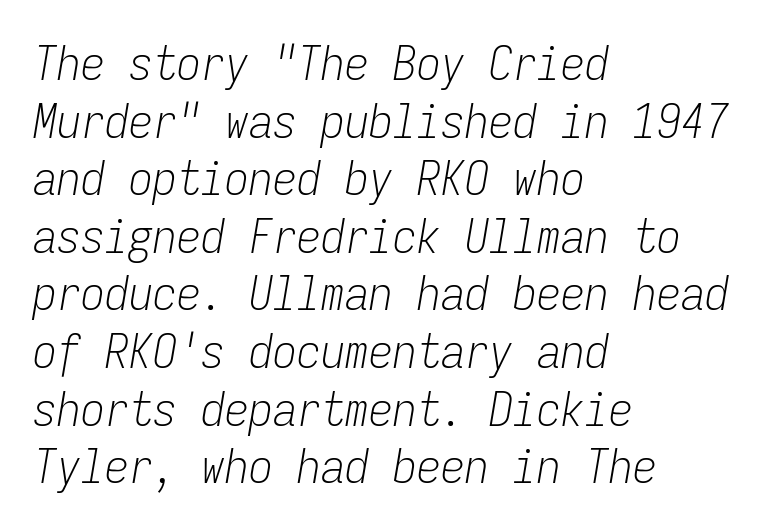
{"italic": "yes", "lean": "right", "slant_degrees": 9, "bold": "no", "weight": "light", "width": "condensed", "stroke_contrast": "low", "x_height": "medium", "monospaced": "yes", "underline": "no", "align": "left", "line_spacing_ratio": 1.2, "letter_spacing": "normal", "letter_spacing_em": 0.0, "glyph_px": 48}
